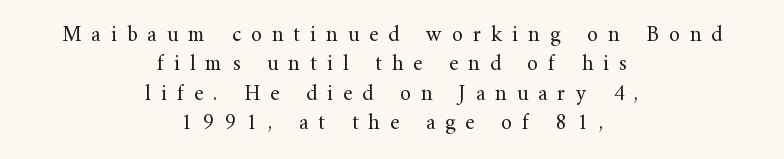
Q: Is the text bold? A: No.
Q: Is the text italic (slanted)? A: No, it is upright.
Q: Is the text underlined? A: No.
Q: How is the paragraph aligned? A: Centered.
Q: Is the spacing between letters normal or unusually wide? A: Unusually wide.
Q: Is the spacing between lines tight, normal or loose? A: Normal.
